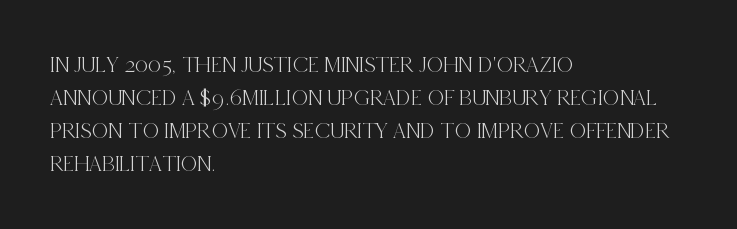
Q: Is the text italic (slanted)? A: No, it is upright.
Q: Is the text underlined? A: No.
Q: How is the paragraph aligned? A: Left-aligned.
Q: Is the spacing between letters normal or unusually wide? A: Normal.
Q: Is the spacing between lines tight, normal or loose? A: Normal.
